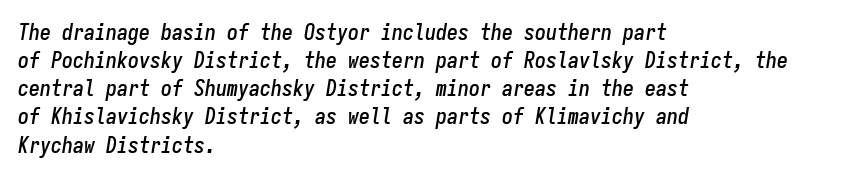
{"italic": "yes", "lean": "right", "slant_degrees": 9, "underline": "no", "align": "left", "line_spacing": "normal", "line_spacing_ratio": 1.28, "letter_spacing": "normal", "letter_spacing_em": 0.0, "glyph_px": 22}
